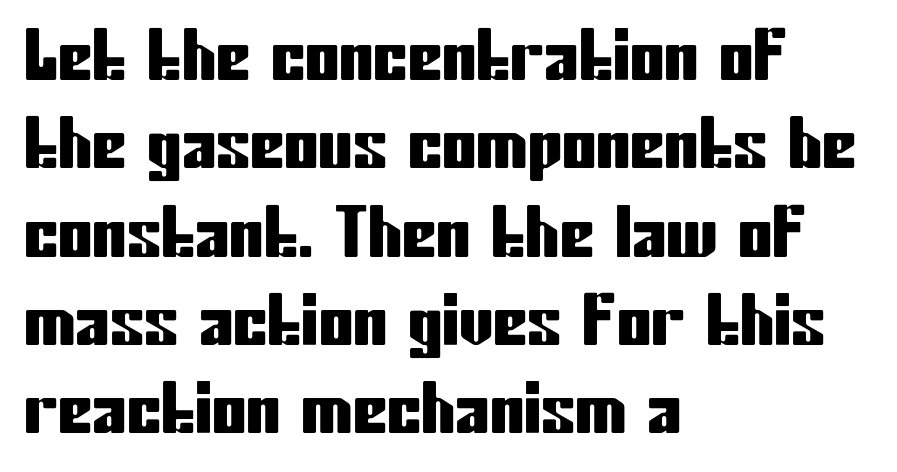
{"serif": "no", "italic": "no", "width": "condensed", "stroke_contrast": "low", "x_height": "medium", "monospaced": "no", "underline": "no", "align": "left", "line_spacing": "normal", "line_spacing_ratio": 1.28, "letter_spacing": "normal", "letter_spacing_em": 0.0, "glyph_px": 69}
